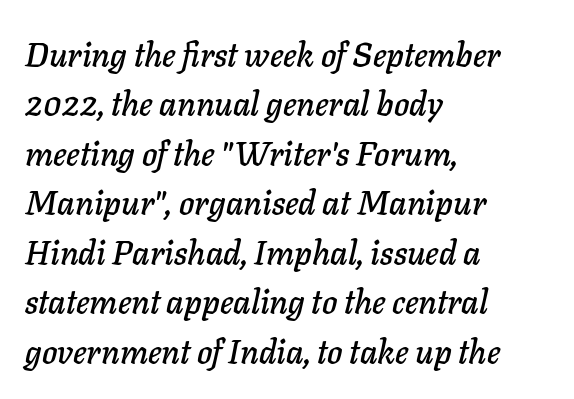
The image shows 33 px text type, italic (leaning right); set left-aligned, normal line spacing (1.5x), normal letter spacing, not underlined; low stroke contrast and a medium x-height.
